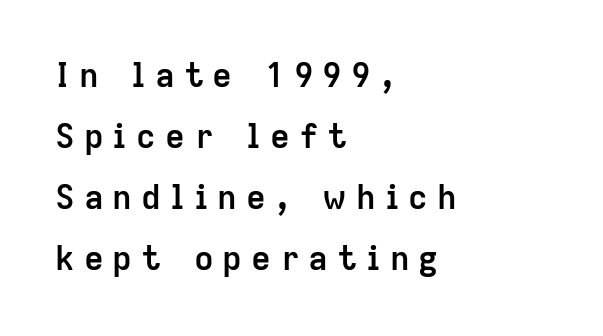
The image shows 33 px semibold sans-serif type, upright; set left-aligned, line spacing 1.85x, unusually wide letter spacing (+0.27 em), not underlined; low stroke contrast and a medium x-height.
